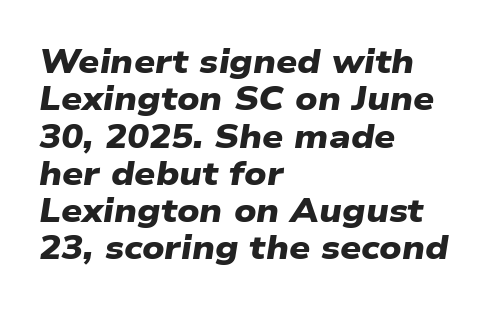
The image shows 33 px heavy, wide sans-serif type; set left-aligned, tight line spacing (1.13x), normal letter spacing, not underlined; low stroke contrast and a medium x-height.
